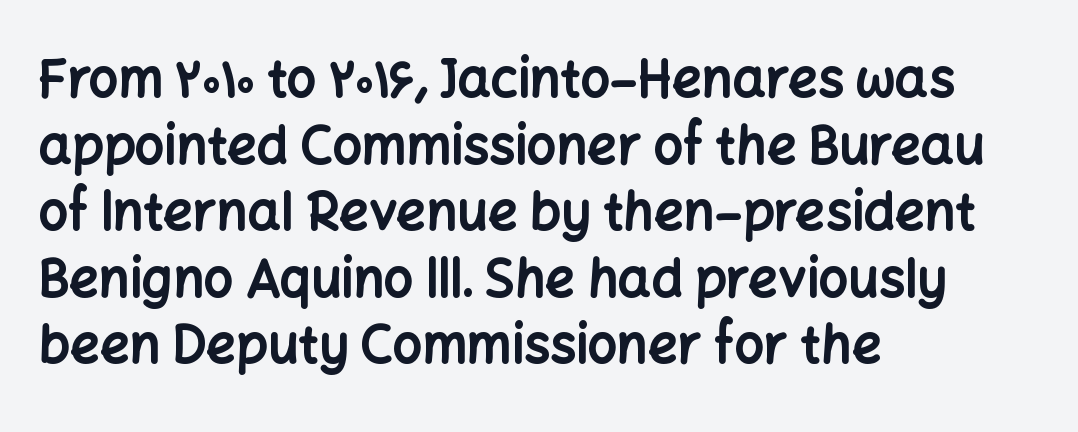
{"serif": "no", "italic": "no", "bold": "yes", "weight": "bold", "width": "normal", "stroke_contrast": "low", "x_height": "medium", "monospaced": "no", "underline": "no", "align": "left", "line_spacing": "normal", "line_spacing_ratio": 1.28, "letter_spacing": "normal", "letter_spacing_em": 0.0, "glyph_px": 52}
